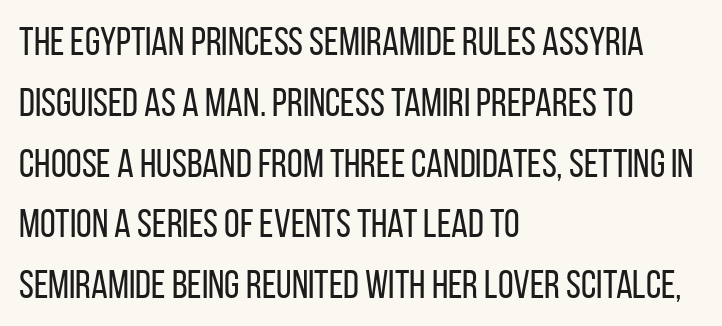
{"serif": "no", "italic": "no", "bold": "no", "weight": "regular", "width": "condensed", "stroke_contrast": "low", "x_height": "large", "monospaced": "no", "underline": "no", "align": "left", "line_spacing": "normal", "line_spacing_ratio": 1.52, "letter_spacing": "normal", "letter_spacing_em": 0.0, "glyph_px": 40}
